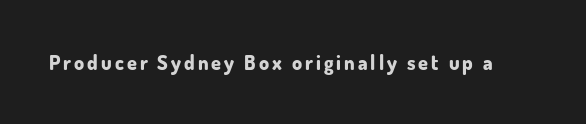
The image shows 20 px bold type, upright; set not underlined.
